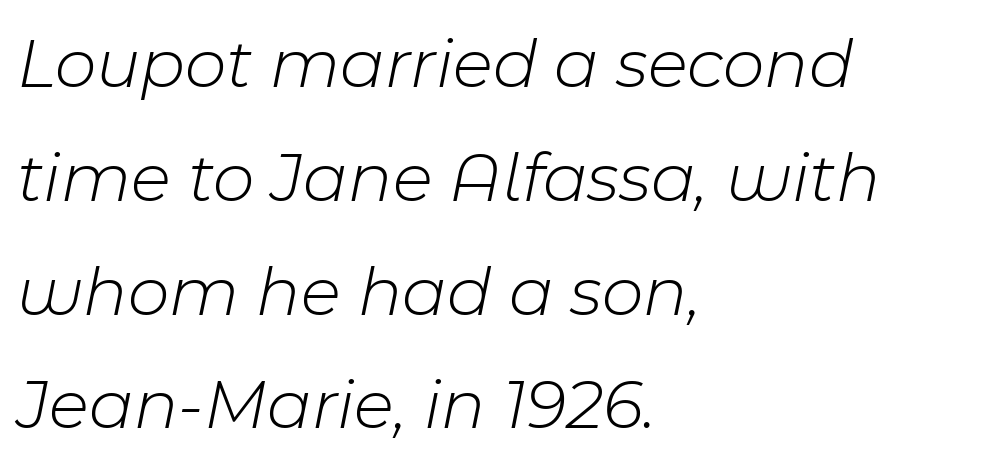
{"italic": "yes", "lean": "right", "slant_degrees": 11, "bold": "no", "weight": "light", "width": "normal", "stroke_contrast": "low", "x_height": "medium", "monospaced": "no", "underline": "no", "align": "left", "line_spacing": "normal", "line_spacing_ratio": 1.58, "letter_spacing": "normal", "letter_spacing_em": 0.0, "glyph_px": 72}
